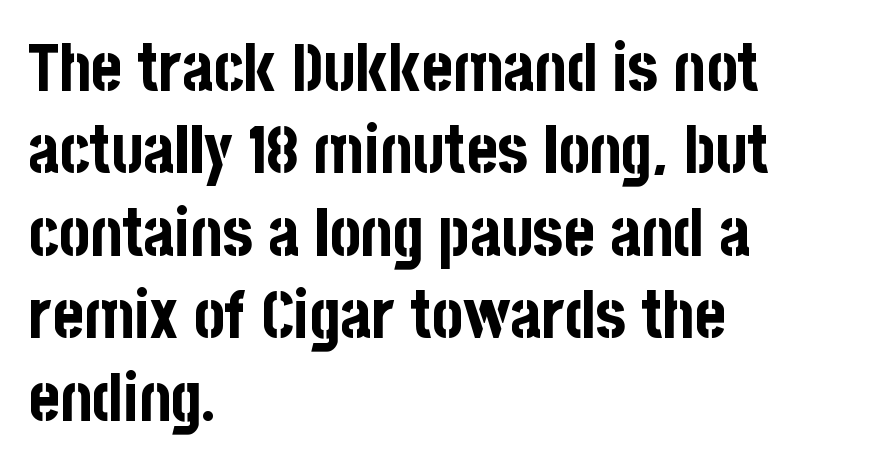
Q: Is the text bold? A: Yes.
Q: Is the text italic (slanted)? A: No, it is upright.
Q: Is the typeface a serif or a sans-serif typeface? A: Sans-serif.
Q: Is the text underlined? A: No.
Q: How is the paragraph aligned? A: Left-aligned.
Q: Is the spacing between letters normal or unusually wide? A: Normal.
Q: Is the spacing between lines tight, normal or loose? A: Normal.
Q: Width (condensed, normal, or wide)? A: Condensed.
Q: Stroke contrast? A: Low.
Q: x-height? A: Large.
Q: Monospaced? A: No.
